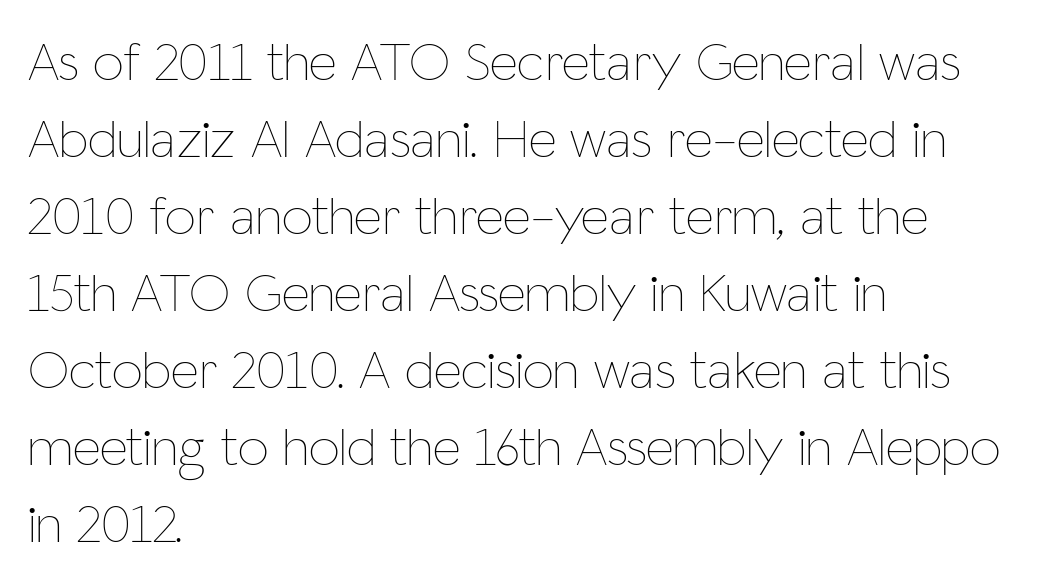
Q: Is the text bold? A: No.
Q: Is the text italic (slanted)? A: No, it is upright.
Q: Is the text underlined? A: No.
Q: How is the paragraph aligned? A: Left-aligned.
Q: Is the spacing between letters normal or unusually wide? A: Normal.
Q: Is the spacing between lines tight, normal or loose? A: Normal.
Q: Width (condensed, normal, or wide)? A: Condensed.
Q: Stroke contrast? A: Low.
Q: x-height? A: Medium.
Q: Monospaced? A: No.
